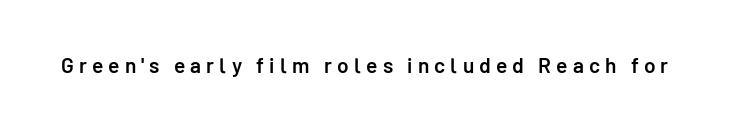
The image shows 21 px text type, upright; set unusually wide letter spacing (+0.24 em), not underlined.
